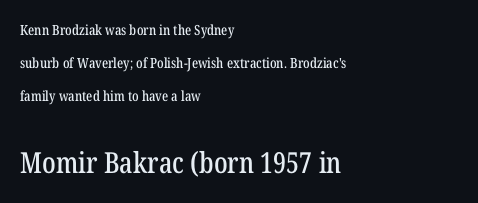
The image shows 29 px condensed serif type, upright; set left-aligned, loose line spacing (2.36x), normal letter spacing, not underlined; the second (bottom) block is 2.07x larger; low stroke contrast and a medium x-height.
